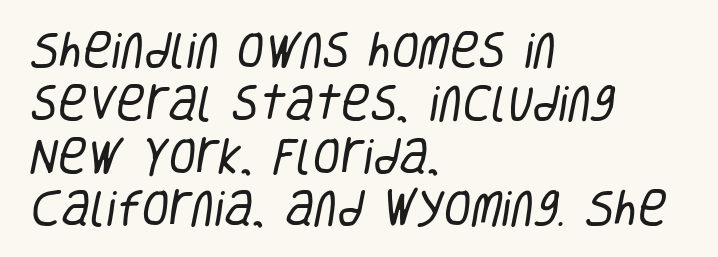
{"serif": "no", "bold": "no", "weight": "regular", "width": "condensed", "stroke_contrast": "low", "x_height": "large", "monospaced": "no", "underline": "no", "align": "left", "line_spacing": "normal", "line_spacing_ratio": 1.32, "letter_spacing": "normal", "letter_spacing_em": 0.0, "glyph_px": 40}
